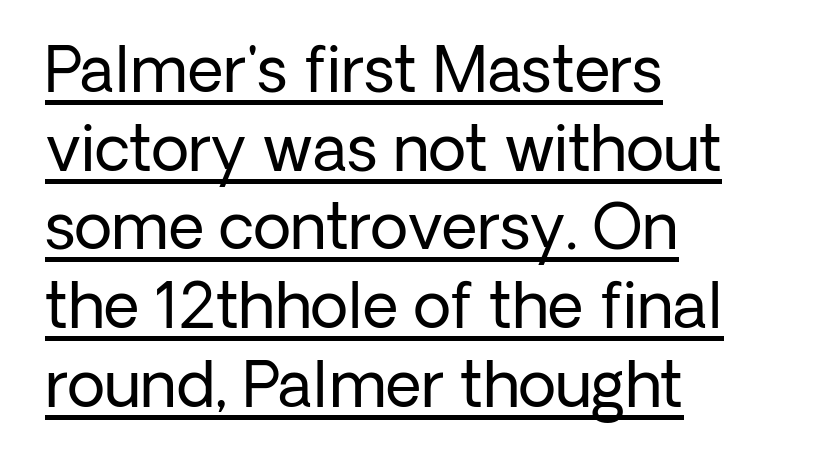
Q: Is the text bold? A: No.
Q: Is the text italic (slanted)? A: No, it is upright.
Q: Is the typeface a serif or a sans-serif typeface? A: Sans-serif.
Q: Is the text underlined? A: Yes.
Q: How is the paragraph aligned? A: Left-aligned.
Q: Is the spacing between letters normal or unusually wide? A: Normal.
Q: Is the spacing between lines tight, normal or loose? A: Normal.
Q: Width (condensed, normal, or wide)? A: Normal.
Q: Stroke contrast? A: Low.
Q: x-height? A: Medium.
Q: Monospaced? A: No.
